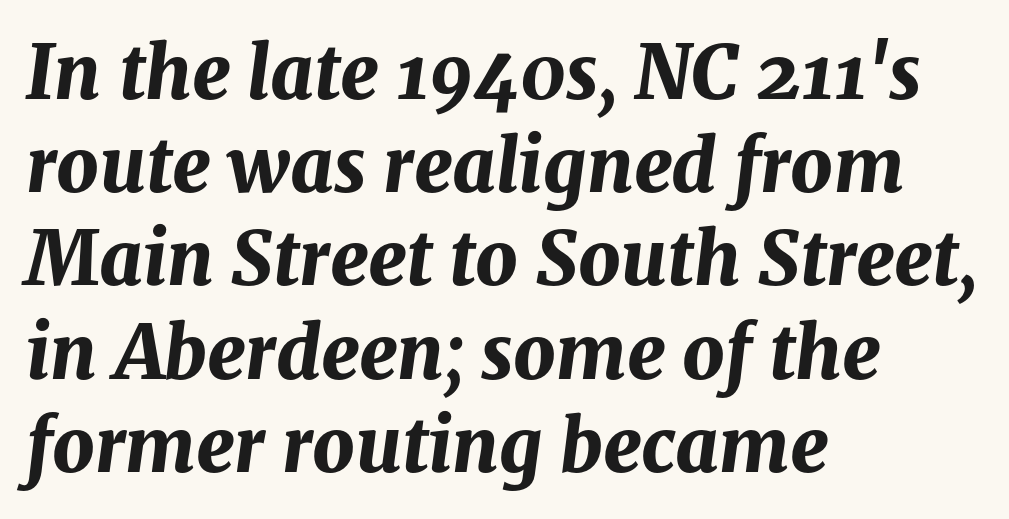
The letterforms sit shoulder to shoulder at normal distance. Whoever set this chose a conventional vertical rhythm. Plain, unruled lines of type. The paragraph shown leans on its left margin. Note the varied advance widths — an 'i' is clearly narrower than an 'm'.
